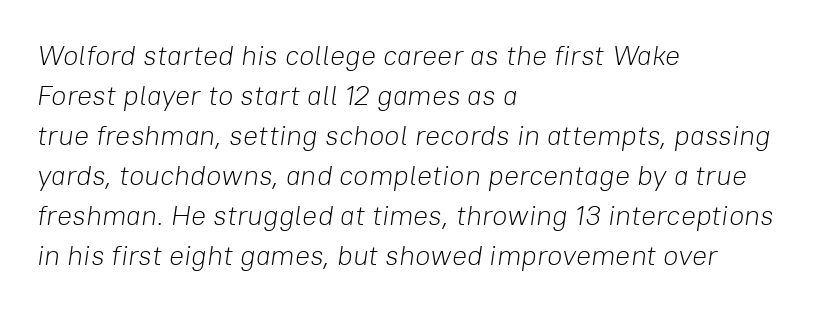
{"italic": "yes", "lean": "right", "slant_degrees": 8, "bold": "no", "weight": "light", "width": "normal", "stroke_contrast": "low", "x_height": "medium", "monospaced": "no", "underline": "no", "align": "left", "line_spacing": "normal", "line_spacing_ratio": 1.43, "letter_spacing": "normal", "letter_spacing_em": 0.0, "glyph_px": 28}
